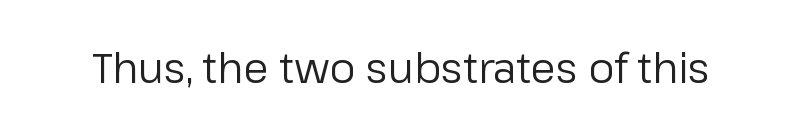
{"serif": "no", "italic": "no", "bold": "no", "weight": "regular", "width": "normal", "stroke_contrast": "low", "x_height": "medium", "monospaced": "no", "underline": "no", "letter_spacing": "normal", "letter_spacing_em": 0.0, "glyph_px": 41}
